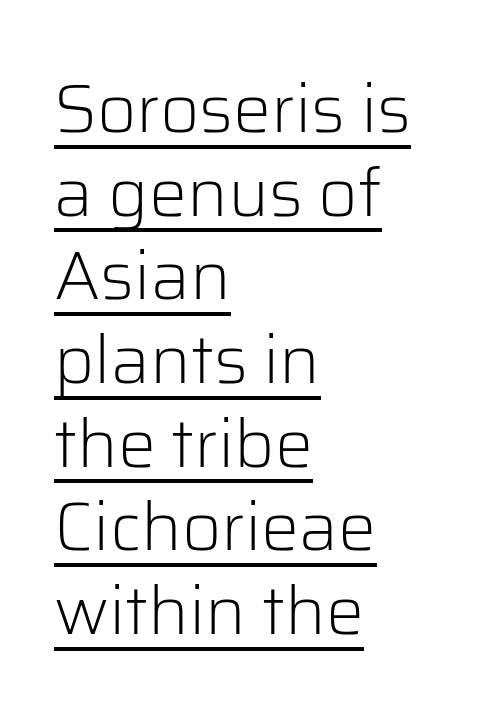
{"serif": "no", "italic": "no", "bold": "no", "weight": "light", "width": "normal", "stroke_contrast": "low", "x_height": "medium", "monospaced": "no", "underline": "yes", "align": "left", "line_spacing_ratio": 1.23, "letter_spacing": "normal", "letter_spacing_em": 0.0, "glyph_px": 68}
